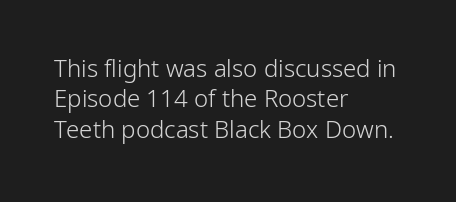
The type sits square on the baseline with zero lean. Only glyphs here, with clear space below each row. This sample is left-justified, so line endings fall wherever the words run out. Nothing unusual about the tracking: characters are spaced as the font intends. No extra ink here — the face is not bold.
